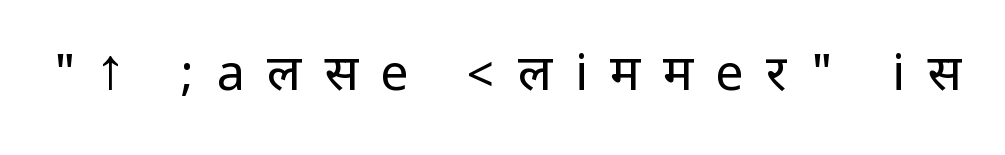
The image shows 50 px regular-weight, condensed sans-serif type, upright; set unusually wide letter spacing (+0.45 em), not underlined; low stroke contrast.
